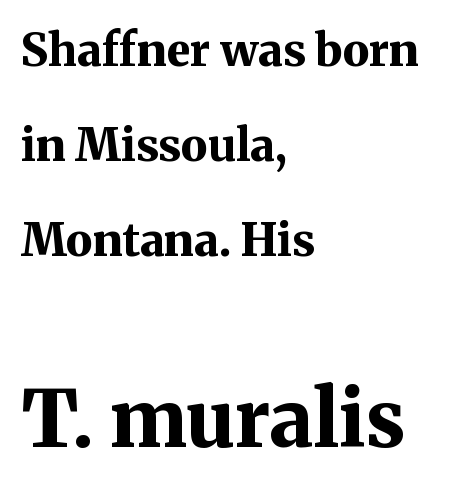
The words here are not underlined. If you drew a line through each stem, it would be perfectly vertical. The typesetter chose a ragged-right arrangement here. Caption: standard tracking, unaltered. The glyphs have the mass of a bold cut.
